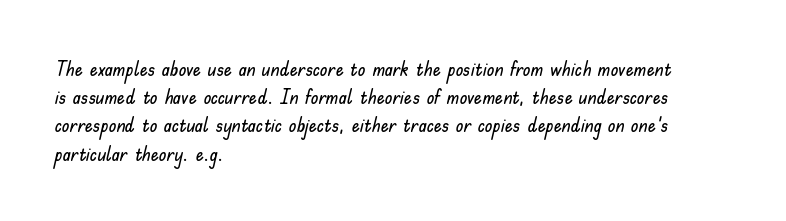
Quick note: interline space is typical. Layout note: lines flush left. The tracking reads as untouched default to a designer's eye. The passage shown is not underscored anywhere.
